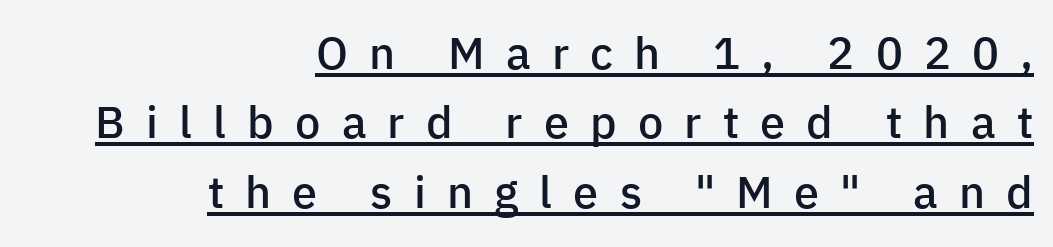
When letters stand straight like this, we call the style roman or upright. Words appear elongated and porous because spacing is wide. The face used here is a sans, in the tradition of grotesques and geometrics. The passage shown stacks its lines at a standard gap. The specimen includes a rule beneath the text block's lines. Heft: intermediate — a semibold.
